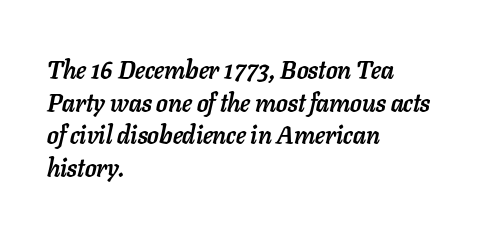
Q: Is the text bold? A: Yes.
Q: Is the text italic (slanted)? A: Yes, it leans right by about 11 degrees.
Q: Is the text underlined? A: No.
Q: How is the paragraph aligned? A: Left-aligned.
Q: Is the spacing between letters normal or unusually wide? A: Normal.
Q: Is the spacing between lines tight, normal or loose? A: Normal.
